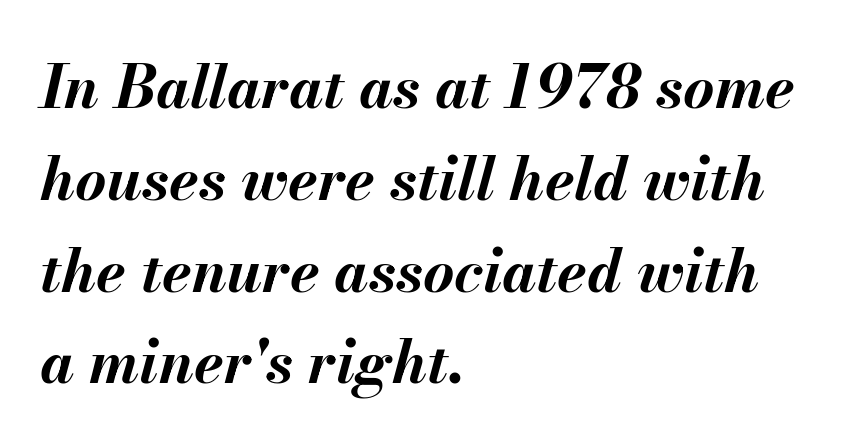
The image shows 60 px bold type, italic (leaning right); set left-aligned, normal line spacing (1.53x), normal letter spacing, not underlined; medium stroke contrast and a small x-height.
